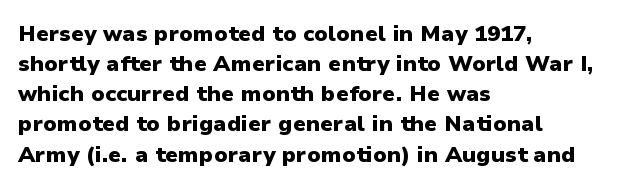
{"italic": "no", "bold": "yes", "underline": "no", "align": "left", "line_spacing": "normal", "line_spacing_ratio": 1.37, "letter_spacing": "normal", "letter_spacing_em": 0.0, "glyph_px": 22}
